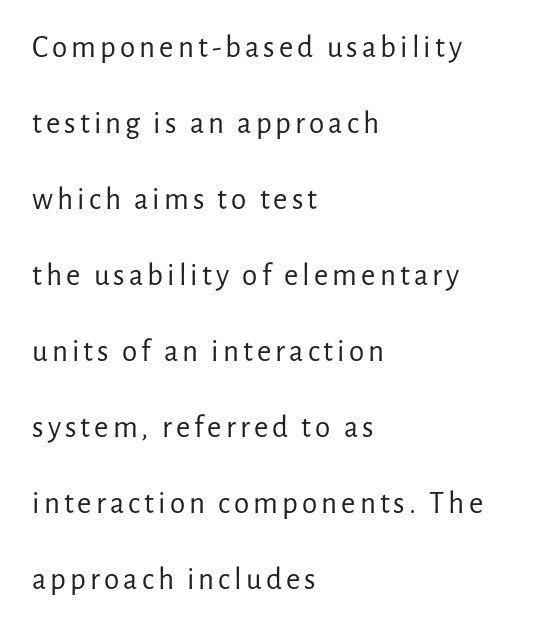
The leading is generous, giving the passage an open texture. A bare baseline throughout the passage. Note: no serifs on the glyphs. The letters stand upright; this is a roman face. Think of a printed novel: that variable character pitch is what you see here. Stroke thickness stays within the range of a standard reading face or lighter.
